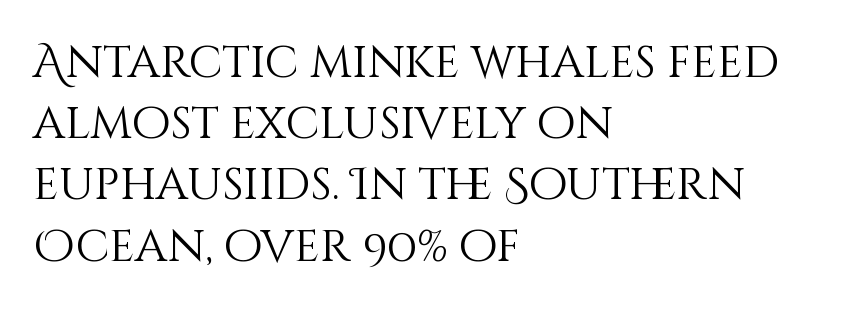
Q: Is the text bold? A: No.
Q: Is the text italic (slanted)? A: No, it is upright.
Q: Is the text underlined? A: No.
Q: How is the paragraph aligned? A: Left-aligned.
Q: Is the spacing between letters normal or unusually wide? A: Normal.
Q: Is the spacing between lines tight, normal or loose? A: Normal.
Q: Width (condensed, normal, or wide)? A: Normal.
Q: Stroke contrast? A: Medium.
Q: x-height? A: Large.
Q: Monospaced? A: No.
